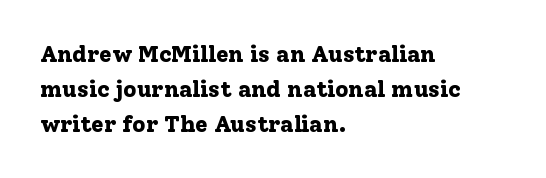
{"italic": "no", "bold": "yes", "underline": "no", "align": "left", "line_spacing": "normal", "line_spacing_ratio": 1.52, "letter_spacing": "normal", "letter_spacing_em": 0.0, "glyph_px": 23}
